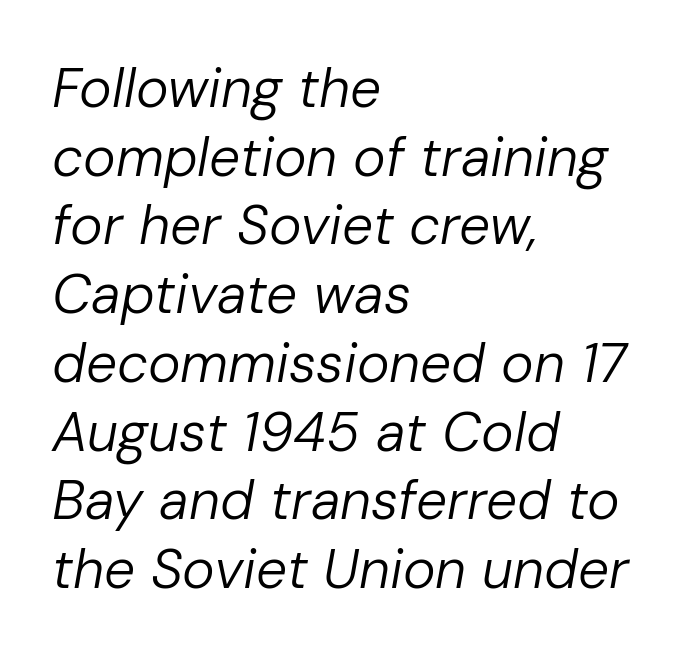
The image shows 55 px regular-weight type, italic (leaning right); set left-aligned, normal line spacing (1.25x), normal letter spacing, not underlined; low stroke contrast and a medium x-height.
